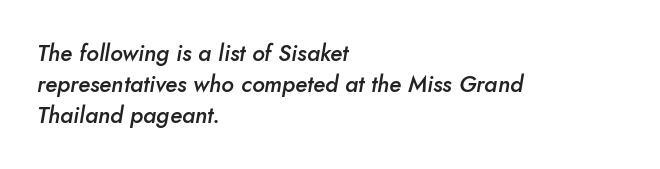
The image shows 23 px text type, italic (leaning right); set left-aligned, normal line spacing (1.34x), normal letter spacing, not underlined.
